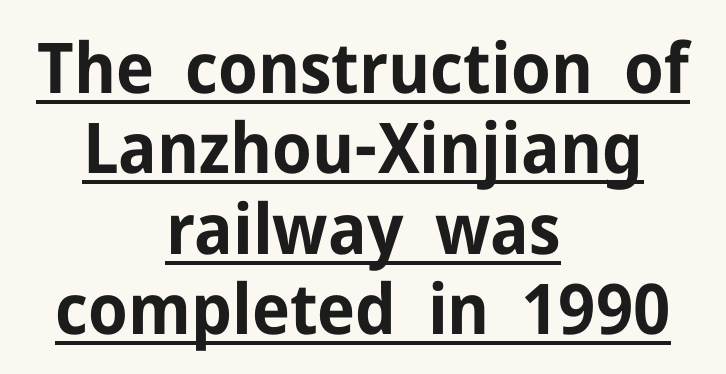
Q: Is the text bold? A: Yes.
Q: Is the text italic (slanted)? A: No, it is upright.
Q: Is the typeface a serif or a sans-serif typeface? A: Sans-serif.
Q: Is the text underlined? A: Yes.
Q: How is the paragraph aligned? A: Centered.
Q: Is the spacing between letters normal or unusually wide? A: Normal.
Q: Is the spacing between lines tight, normal or loose? A: Tight.
Q: Width (condensed, normal, or wide)? A: Normal.
Q: Stroke contrast? A: Low.
Q: x-height? A: Medium.
Q: Monospaced? A: No.
